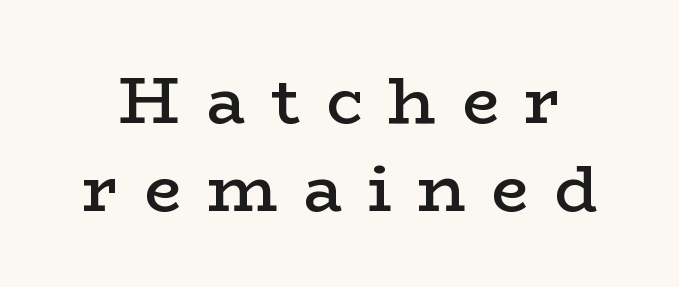
Q: Is the text bold? A: Semi-bold.
Q: Is the text italic (slanted)? A: No, it is upright.
Q: Is the typeface a serif or a sans-serif typeface? A: Serif.
Q: Is the text underlined? A: No.
Q: Is the spacing between letters normal or unusually wide? A: Unusually wide.
Q: Is the spacing between lines tight, normal or loose? A: Normal.
Q: Width (condensed, normal, or wide)? A: Wide.
Q: Stroke contrast? A: Low.
Q: x-height? A: Medium.
Q: Monospaced? A: No.
